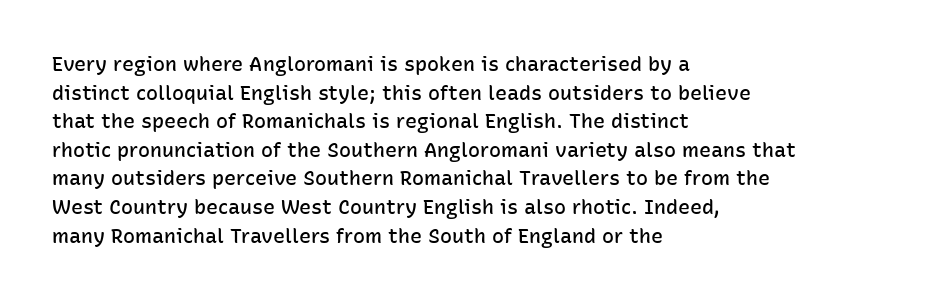
The image shows 20 px text type, upright; set left-aligned, normal line spacing (1.43x), normal letter spacing, not underlined.
